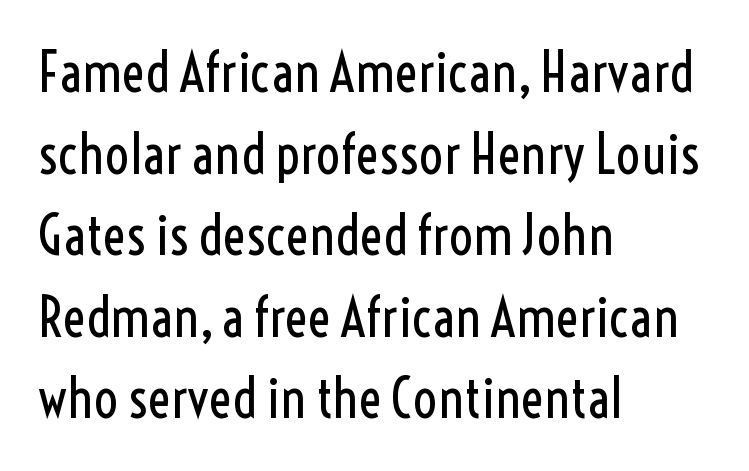
The image shows 54 px regular-weight, condensed sans-serif type, upright; set left-aligned, normal line spacing (1.51x), normal letter spacing, not underlined; a medium x-height.
